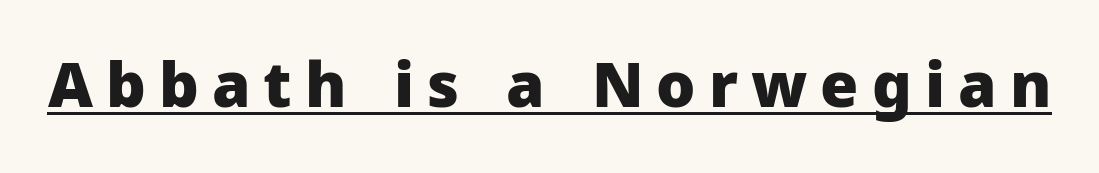
Q: Is the text bold? A: Yes.
Q: Is the text italic (slanted)? A: No, it is upright.
Q: Is the typeface a serif or a sans-serif typeface? A: Sans-serif.
Q: Is the text underlined? A: Yes.
Q: Is the spacing between letters normal or unusually wide? A: Unusually wide.
Q: Width (condensed, normal, or wide)? A: Normal.
Q: Stroke contrast? A: Low.
Q: x-height? A: Medium.
Q: Monospaced? A: No.
